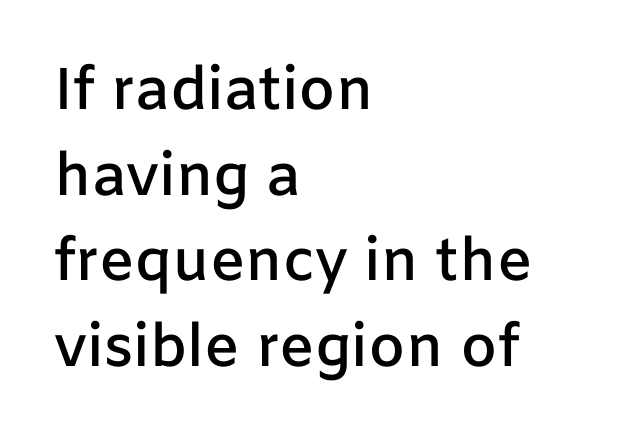
Q: Is the text bold? A: Semi-bold.
Q: Is the text italic (slanted)? A: No, it is upright.
Q: Is the typeface a serif or a sans-serif typeface? A: Sans-serif.
Q: Is the text underlined? A: No.
Q: How is the paragraph aligned? A: Left-aligned.
Q: Is the spacing between letters normal or unusually wide? A: Normal.
Q: Is the spacing between lines tight, normal or loose? A: Normal.
Q: Width (condensed, normal, or wide)? A: Normal.
Q: Stroke contrast? A: Low.
Q: x-height? A: Medium.
Q: Monospaced? A: No.
